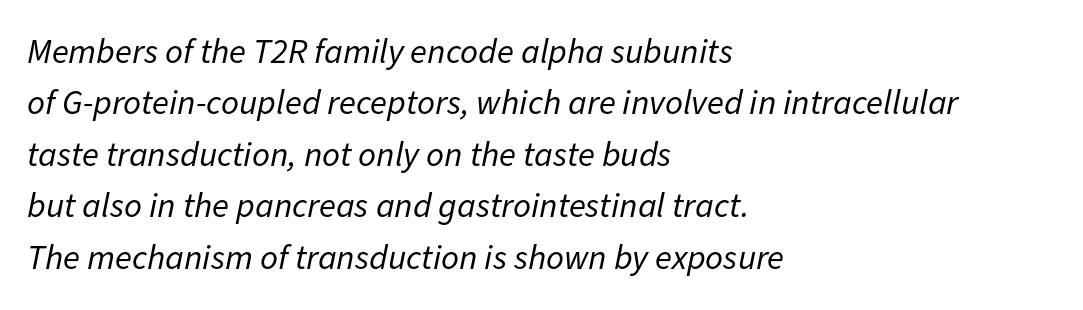
The image shows 35 px regular-weight type, italic (leaning right); set left-aligned, normal line spacing (1.47x), normal letter spacing, not underlined; low stroke contrast and a medium x-height.
